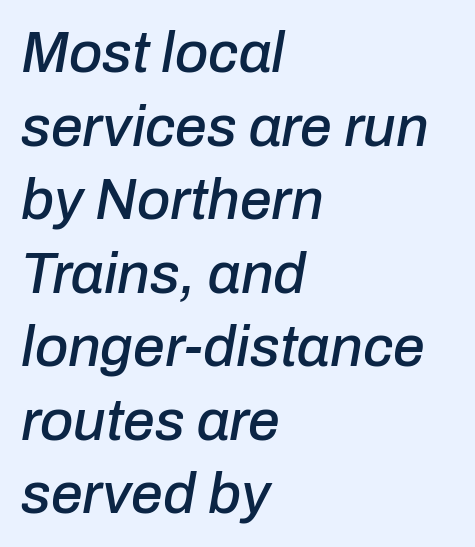
The image shows 57 px text type, italic (leaning right); set left-aligned, normal line spacing (1.29x), normal letter spacing, not underlined; low stroke contrast and a medium x-height.
